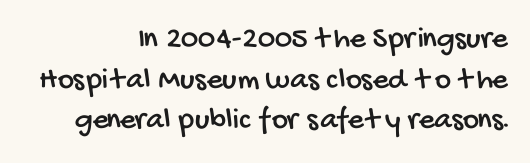
The paragraph has a hard right edge and a soft left edge. A clean baseline with only descenders dipping below it. Each letter's strokes conclude bluntly, with no projecting serifs. Vertical spacing — default.
